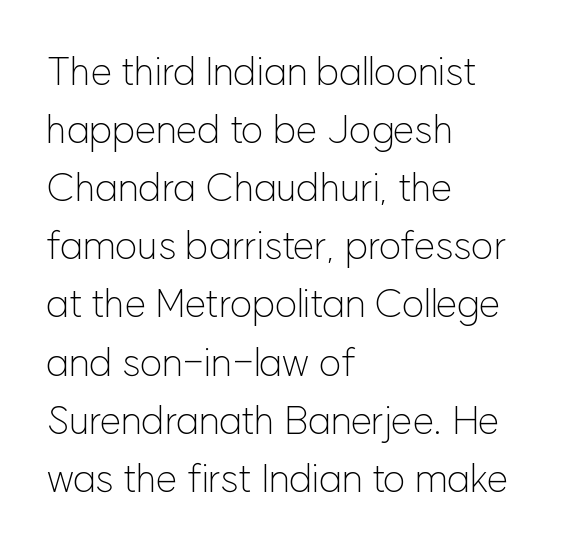
The image shows 39 px light sans-serif type, upright; set left-aligned, normal line spacing (1.49x), normal letter spacing, not underlined; low stroke contrast and a medium x-height.
